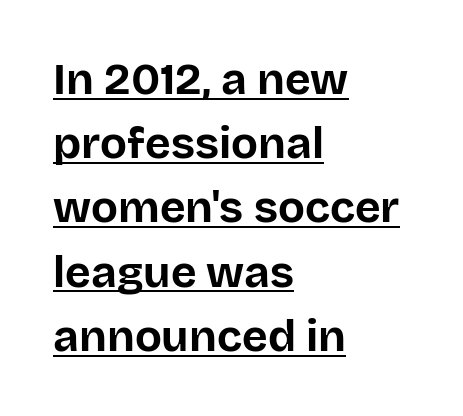
Q: Is the text bold? A: Yes.
Q: Is the text italic (slanted)? A: No, it is upright.
Q: Is the typeface a serif or a sans-serif typeface? A: Sans-serif.
Q: Is the text underlined? A: Yes.
Q: How is the paragraph aligned? A: Left-aligned.
Q: Is the spacing between letters normal or unusually wide? A: Normal.
Q: Is the spacing between lines tight, normal or loose? A: Normal.
Q: Width (condensed, normal, or wide)? A: Normal.
Q: Stroke contrast? A: Low.
Q: x-height? A: Large.
Q: Monospaced? A: No.
